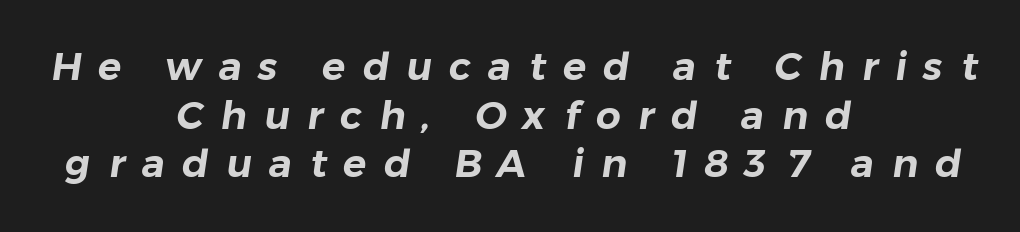
{"serif": "no", "width": "normal", "stroke_contrast": "low", "x_height": "medium", "monospaced": "no", "underline": "no", "align": "center", "line_spacing": "normal", "line_spacing_ratio": 1.25, "letter_spacing": "wide", "letter_spacing_em": 0.44, "glyph_px": 39}
